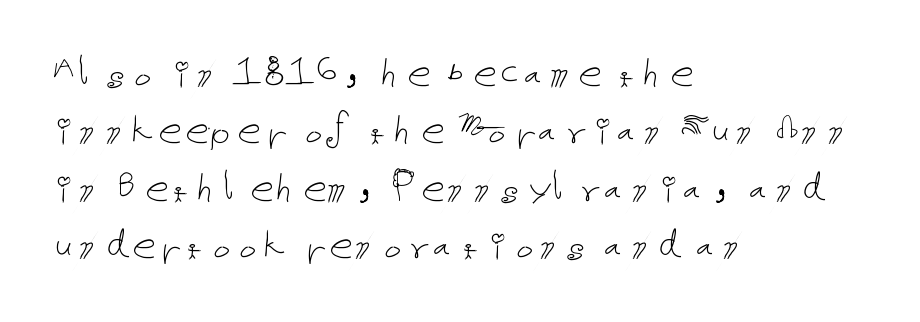
Q: Is the text bold? A: No.
Q: Is the text italic (slanted)? A: No, it is upright.
Q: Is the text underlined? A: No.
Q: How is the paragraph aligned? A: Left-aligned.
Q: Is the spacing between letters normal or unusually wide? A: Normal.
Q: Width (condensed, normal, or wide)? A: Normal.
Q: Stroke contrast? A: Low.
Q: x-height? A: Medium.
